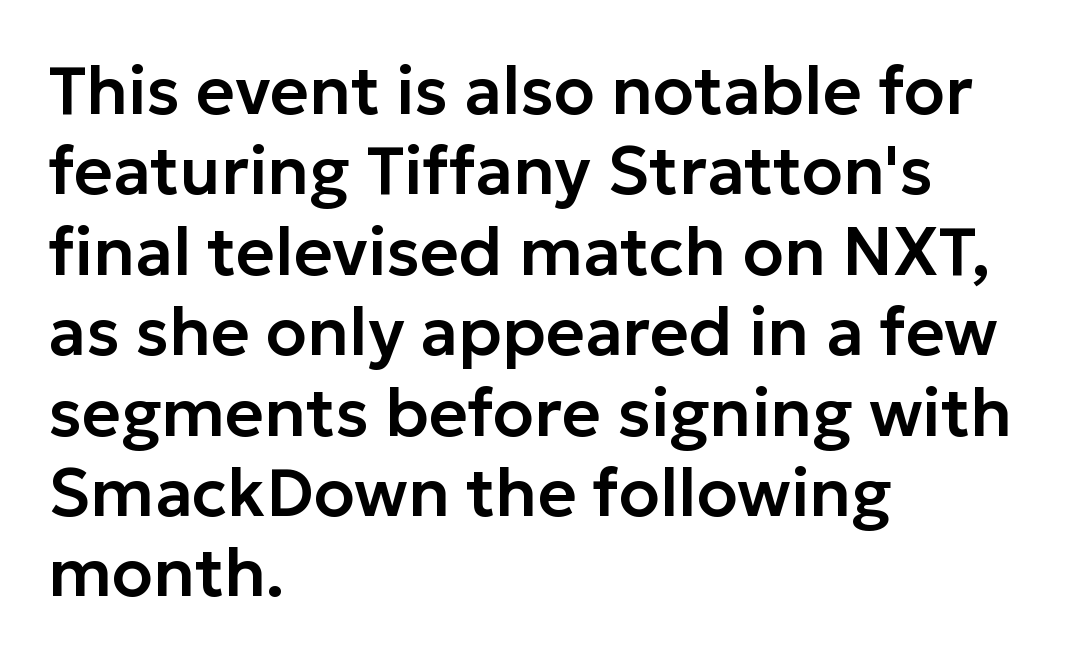
Every stem runs plumb, perpendicular to the baseline. Plain, unruled lines of type. Observe the ordinary spacing: letters are neighbours, not strangers. Do the characters align in a grid? No, the font is proportional. Line starts are locked; line ends wander. Nothing sits at the stroke ends, so this counts as sans-serif.
